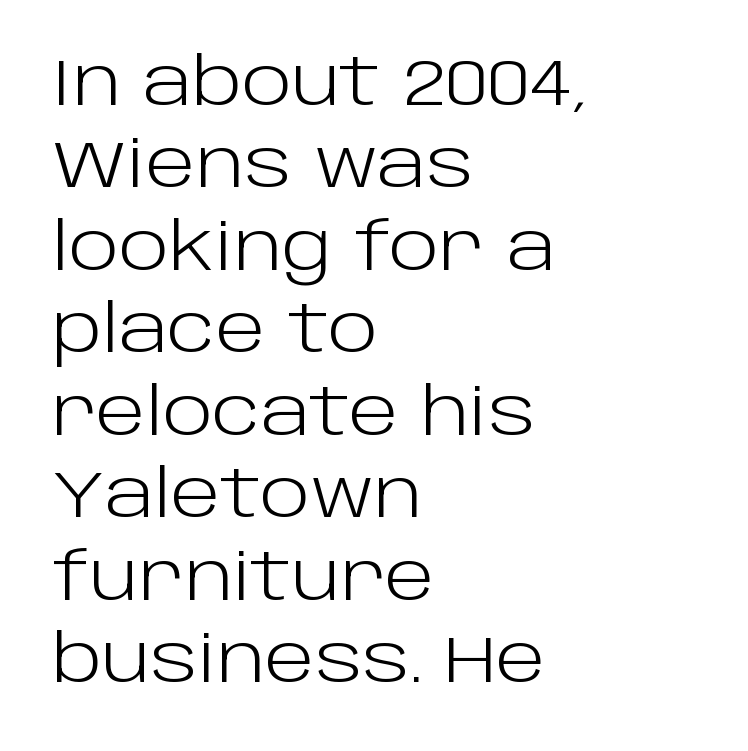
Q: Is the text bold? A: No.
Q: Is the text italic (slanted)? A: No, it is upright.
Q: Is the typeface a serif or a sans-serif typeface? A: Sans-serif.
Q: Is the text underlined? A: No.
Q: How is the paragraph aligned? A: Left-aligned.
Q: Is the spacing between letters normal or unusually wide? A: Normal.
Q: Is the spacing between lines tight, normal or loose? A: Normal.
Q: Width (condensed, normal, or wide)? A: Normal.
Q: Stroke contrast? A: Low.
Q: x-height? A: Large.
Q: Monospaced? A: No.
